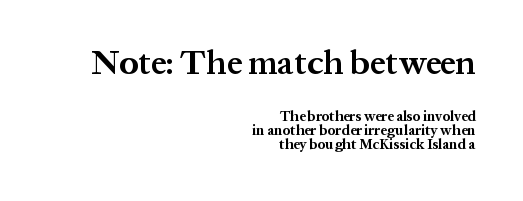
{"serif": "yes", "italic": "no", "bold": "yes", "weight": "bold", "width": "normal", "stroke_contrast": "medium", "x_height": "medium", "monospaced": "no", "underline": "no", "align": "right", "line_spacing": "tight", "line_spacing_ratio": 1.01, "letter_spacing": "normal", "letter_spacing_em": 0.0, "larger_block": "first", "size_ratio": 2.43, "glyph_px": 34}
